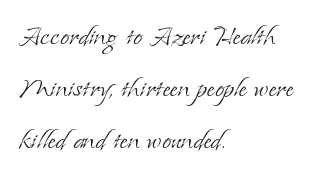
{"serif": "yes", "bold": "no", "weight": "light", "width": "normal", "stroke_contrast": "low", "x_height": "small", "monospaced": "no", "underline": "no", "align": "left", "line_spacing": "normal", "line_spacing_ratio": 1.57, "letter_spacing": "normal", "letter_spacing_em": 0.0, "glyph_px": 33}
